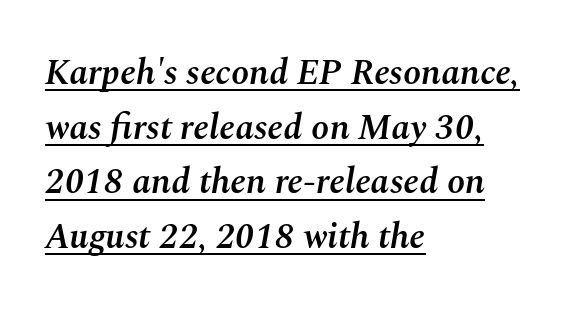
These lines are set flush left with a ragged right edge. Normally led — the rows are evenly, conventionally spaced. Nobody touched the tracking dial on this one. The font's italic variant was chosen for this text.
